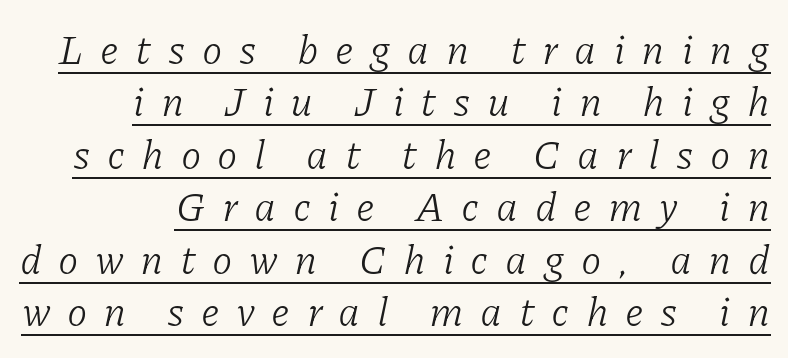
The specimen reads as italic at a glance. The specimen includes a rule beneath the text block's lines. Look at the bottom of the vertical strokes: they flare into serifs here. Each stroke keeps to a modest, everyday thickness or less.
